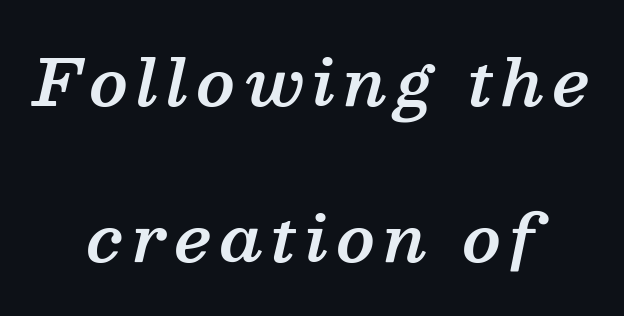
{"serif": "yes", "italic": "yes", "lean": "right", "slant_degrees": 13, "bold": "semi", "weight": "semibold", "width": "normal", "stroke_contrast": "medium", "x_height": "medium", "monospaced": "no", "underline": "no", "align": "center", "line_spacing": "loose", "line_spacing_ratio": 2.43, "glyph_px": 64}
